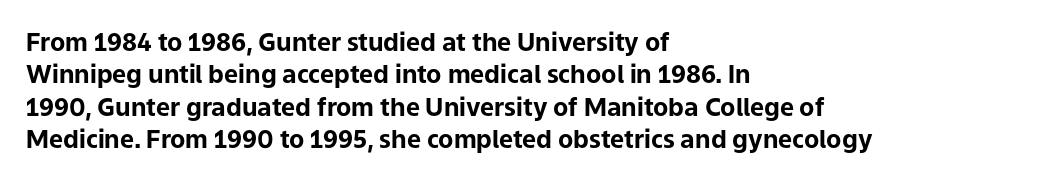
The image shows 25 px bold type, upright; set left-aligned, normal line spacing (1.3x), normal letter spacing, not underlined.
